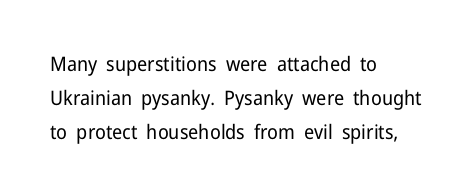
The image shows 20 px text type, upright; set left-aligned, line spacing 1.71x, normal letter spacing, not underlined.
